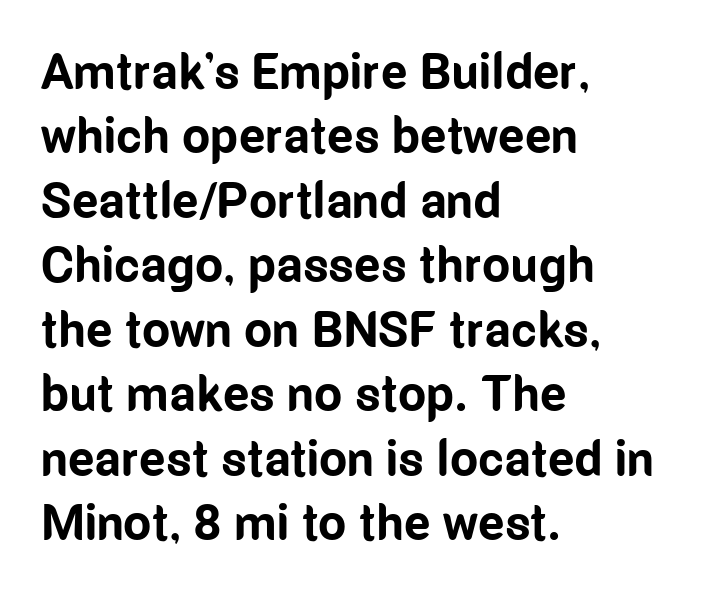
Words appear dense and cohesive because spacing is normal. Baseline-to-baseline distance is the conventional proportion of letter height. Letters rest on an invisible, unmarked baseline. Horizontally, the lines are justified to the leading edge only. Each glyph is drawn with heavy, bold strokes. Italic? Not at all — the glyphs are vertical.
